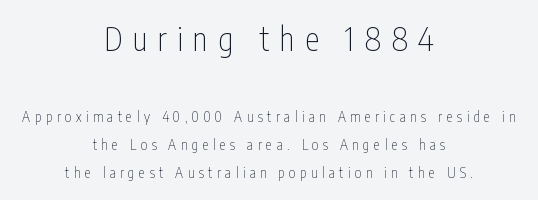
The image shows 32 px thin, condensed sans-serif type, upright; set centered, loose line spacing (1.99x), unusually wide letter spacing (+0.32 em), not underlined; the first (top) block is 2.29x larger; low stroke contrast and a medium x-height.
